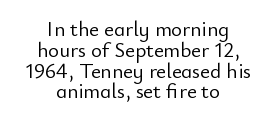
{"italic": "no", "bold": "no", "underline": "no", "align": "center", "line_spacing": "tight", "line_spacing_ratio": 0.99, "letter_spacing": "normal", "letter_spacing_em": 0.0, "glyph_px": 21}
